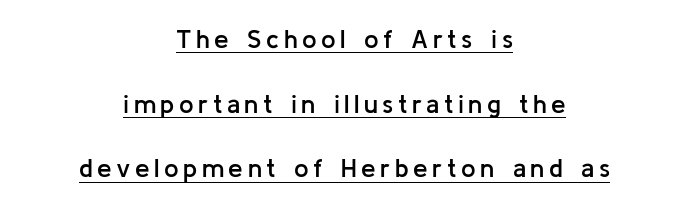
{"italic": "no", "bold": "semi", "underline": "yes", "align": "center", "line_spacing": "loose", "line_spacing_ratio": 2.49, "glyph_px": 26}
